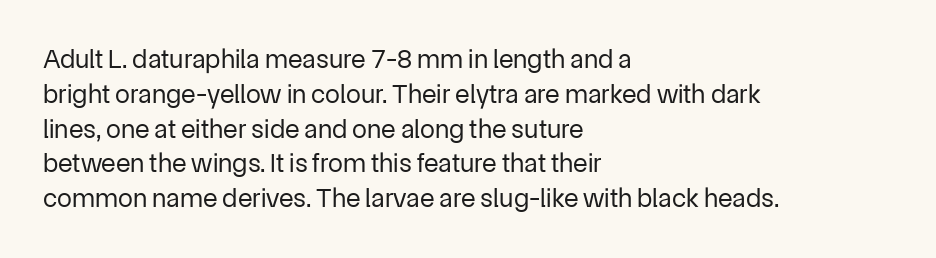
Q: Is the text bold? A: No.
Q: Is the text italic (slanted)? A: No, it is upright.
Q: Is the text underlined? A: No.
Q: How is the paragraph aligned? A: Left-aligned.
Q: Is the spacing between letters normal or unusually wide? A: Normal.
Q: Is the spacing between lines tight, normal or loose? A: Normal.
